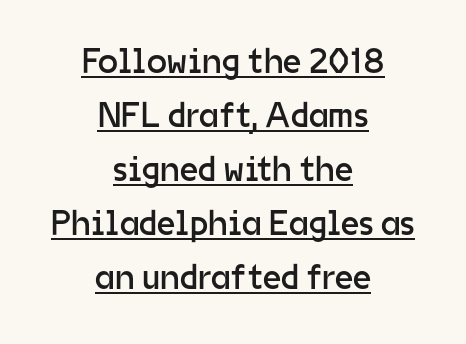
Characters remain perfectly vertical along every line. The glyphs in this specimen are sans serif. These glyphs show unthickened strokes, regular width or finer. What stands out about the letter spacing? Nothing — it is the standard amount. Summary of vertical rhythm: regular, with standard interline spacing.
